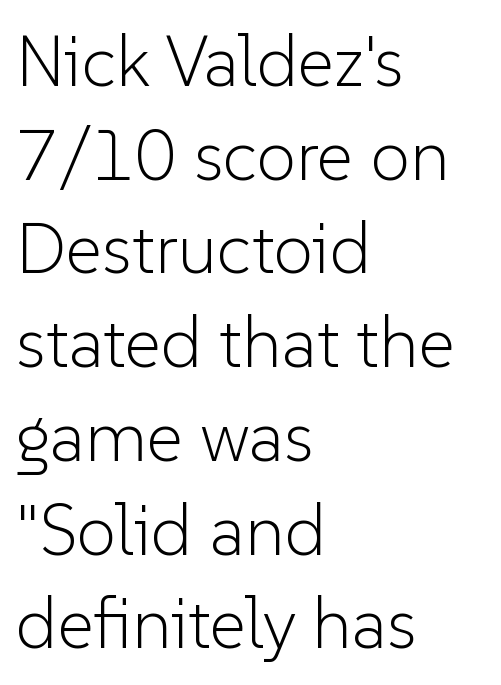
The image shows 71 px light sans-serif type, upright; set left-aligned, normal line spacing (1.32x), normal letter spacing, not underlined; low stroke contrast and a medium x-height.
